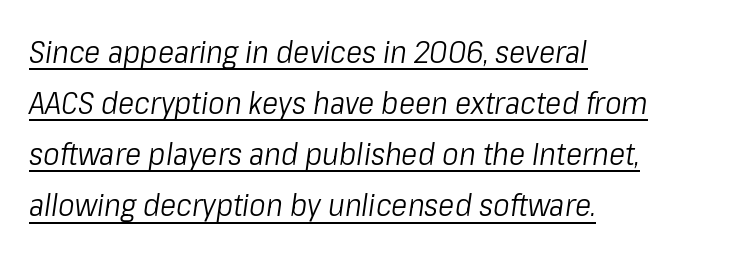
{"italic": "yes", "lean": "right", "slant_degrees": 8, "bold": "no", "weight": "light", "width": "condensed", "stroke_contrast": "low", "x_height": "medium", "monospaced": "no", "underline": "yes", "align": "left", "line_spacing": "normal", "line_spacing_ratio": 1.65, "letter_spacing": "normal", "letter_spacing_em": 0.0, "glyph_px": 31}
